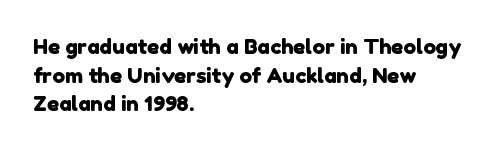
Q: Is the text underlined? A: No.
Q: How is the paragraph aligned? A: Left-aligned.
Q: Is the spacing between letters normal or unusually wide? A: Normal.
Q: Is the spacing between lines tight, normal or loose? A: Normal.
